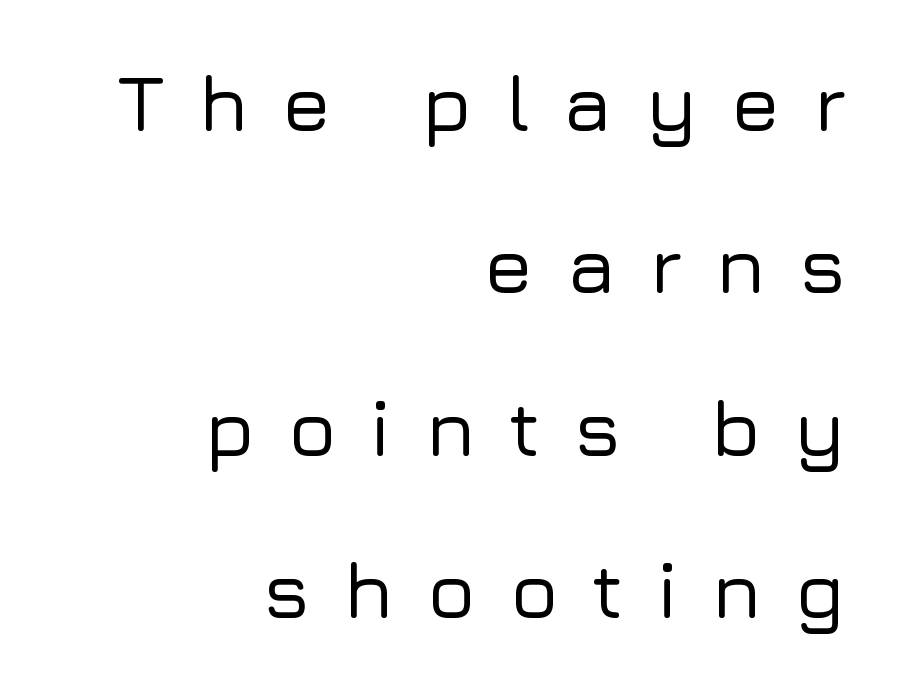
Is the letter spacing exaggerated? Yes — the characters are pushed far apart. No feet cap the strokes, marking this as sans-serif type. Character widths vary here, with narrow letters taking less room than wide ones. Reading down the column, the eye jumps a long way to each next line.
